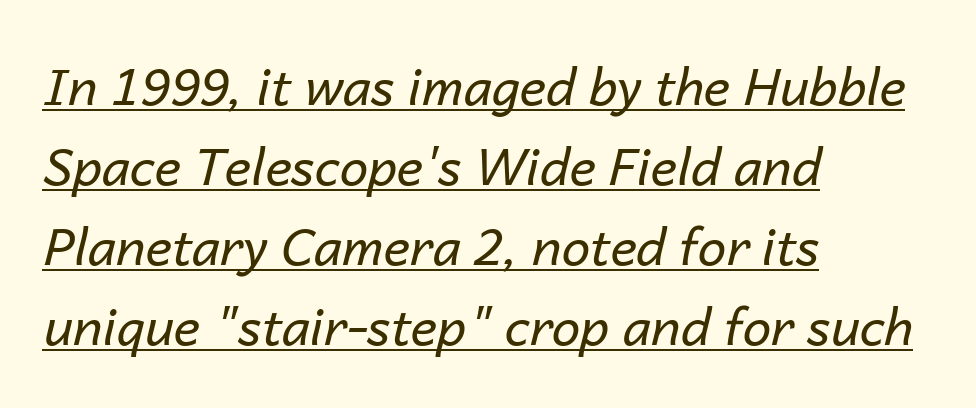
{"italic": "yes", "lean": "right", "slant_degrees": 14, "bold": "no", "weight": "regular", "width": "normal", "stroke_contrast": "low", "x_height": "medium", "monospaced": "no", "underline": "yes", "align": "left", "line_spacing": "normal", "line_spacing_ratio": 1.57, "letter_spacing": "normal", "letter_spacing_em": 0.0, "glyph_px": 51}
